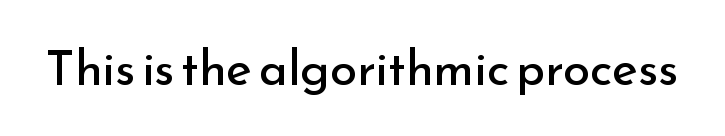
{"serif": "no", "italic": "no", "bold": "no", "weight": "regular", "width": "normal", "stroke_contrast": "low", "x_height": "small", "monospaced": "no", "underline": "no", "letter_spacing": "normal", "letter_spacing_em": 0.0, "glyph_px": 49}
